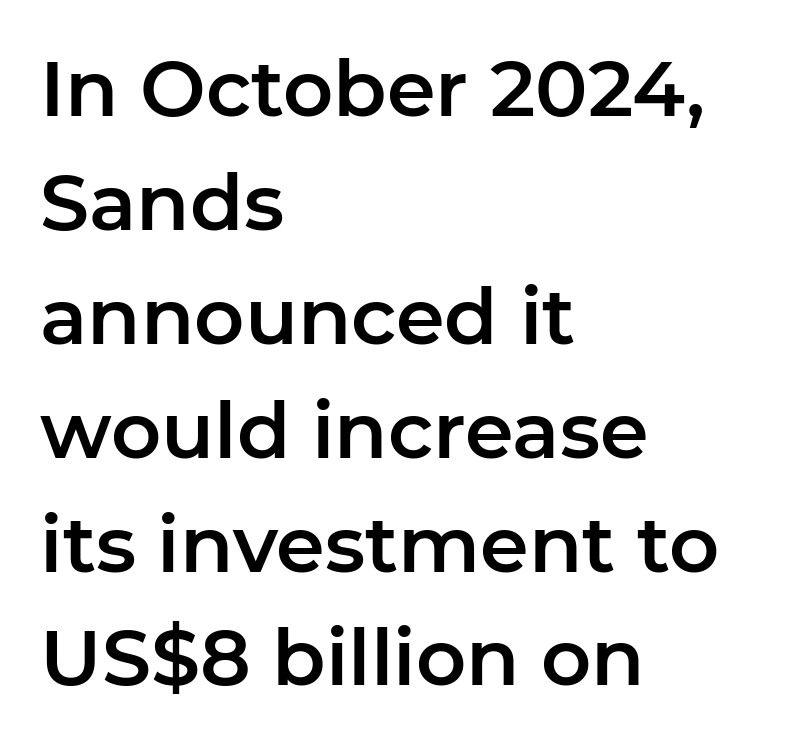
The image shows 78 px sans-serif type, upright; set left-aligned, normal line spacing (1.46x), normal letter spacing, not underlined; low stroke contrast and a medium x-height.
